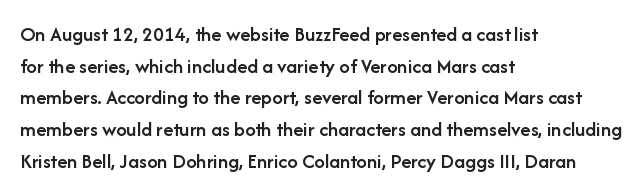
Q: Is the text bold? A: Semi-bold.
Q: Is the text italic (slanted)? A: No, it is upright.
Q: Is the text underlined? A: No.
Q: How is the paragraph aligned? A: Left-aligned.
Q: Is the spacing between letters normal or unusually wide? A: Normal.
Q: Is the spacing between lines tight, normal or loose? A: Normal.
